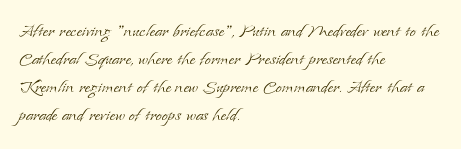
The image shows 22 px text type; set left-aligned, normal line spacing (1.28x), normal letter spacing, not underlined.
